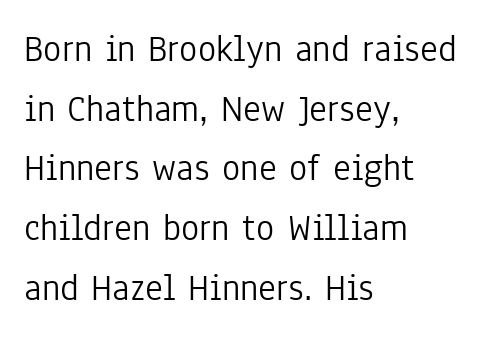
{"serif": "no", "italic": "no", "bold": "no", "weight": "light", "width": "condensed", "stroke_contrast": "low", "x_height": "medium", "monospaced": "no", "underline": "no", "align": "left", "line_spacing": "normal", "line_spacing_ratio": 1.57, "letter_spacing": "normal", "letter_spacing_em": 0.0, "glyph_px": 38}
